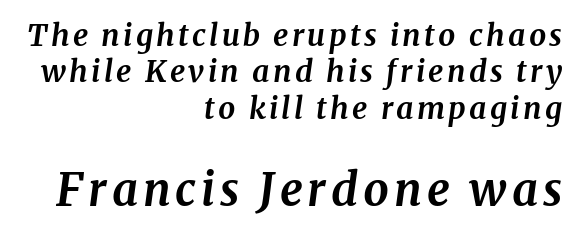
Q: Is the text bold? A: Yes.
Q: Is the text italic (slanted)? A: Yes, it leans right by about 8 degrees.
Q: Is the typeface a serif or a sans-serif typeface? A: Serif.
Q: Is the text underlined? A: No.
Q: How is the paragraph aligned? A: Right-aligned.
Q: Which block of text is set in a larger size, the first (top) or the second (bottom)? A: The second (bottom) one.
Q: Width (condensed, normal, or wide)? A: Normal.
Q: Stroke contrast? A: Medium.
Q: x-height? A: Medium.
Q: Monospaced? A: No.
